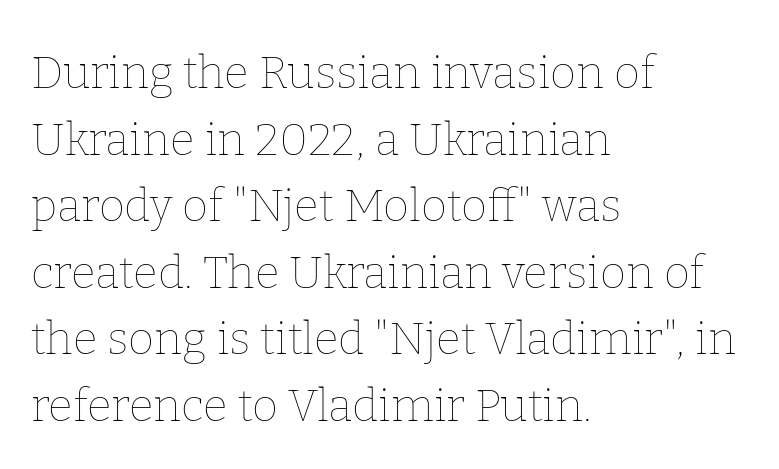
The lines sit at an ordinary, default distance from one another. Beneath every word, the page is bare. Which margin do the lines hug? The left one — the right edge is uneven. The passage shown is typed in a proportional face where columns would drift. Inter-character spacing is left at the font's built-in metrics.
